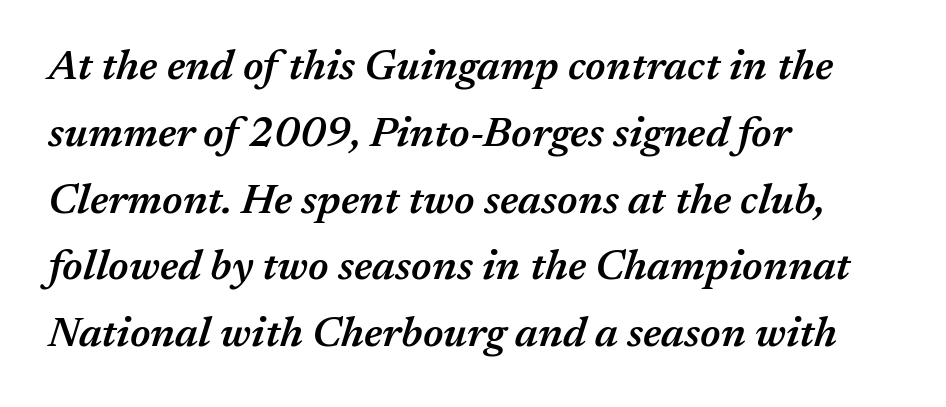
{"italic": "yes", "lean": "right", "slant_degrees": 17, "bold": "semi", "weight": "semibold", "width": "normal", "stroke_contrast": "medium", "x_height": "medium", "monospaced": "no", "underline": "no", "align": "left", "line_spacing": "normal", "line_spacing_ratio": 1.59, "letter_spacing": "normal", "letter_spacing_em": 0.0, "glyph_px": 42}
